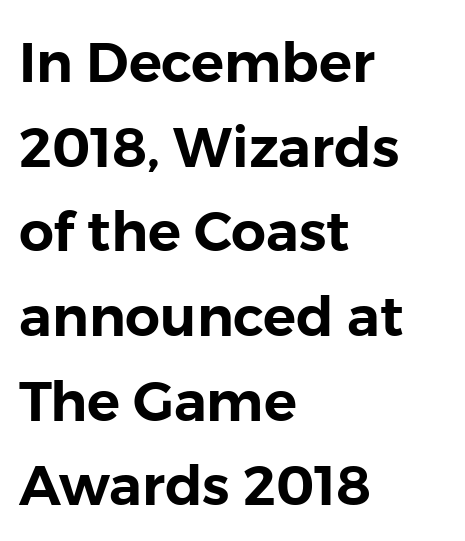
Summary of vertical rhythm: regular, with standard interline spacing. This sample uses an upright cut, with every glyph sitting square on the baseline. The gaps between neighbouring characters are ordinary and unremarkable. Regarding serifs, this sample does without them. Quick note: underline off.
